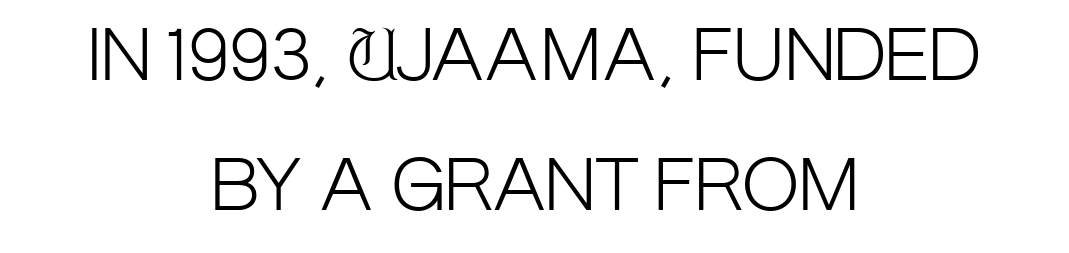
This sample uses plain, unmodified letter spacing. When letters stand straight like this, we call the style roman or upright. No extra ink here — the face is not bold. Any mark beneath the type? The region is blank. The rendering shows plain stroke endings on the letterforms — a sans-serif design. Teacher's note: observe the equal gaps on both sides — that is centered alignment.
